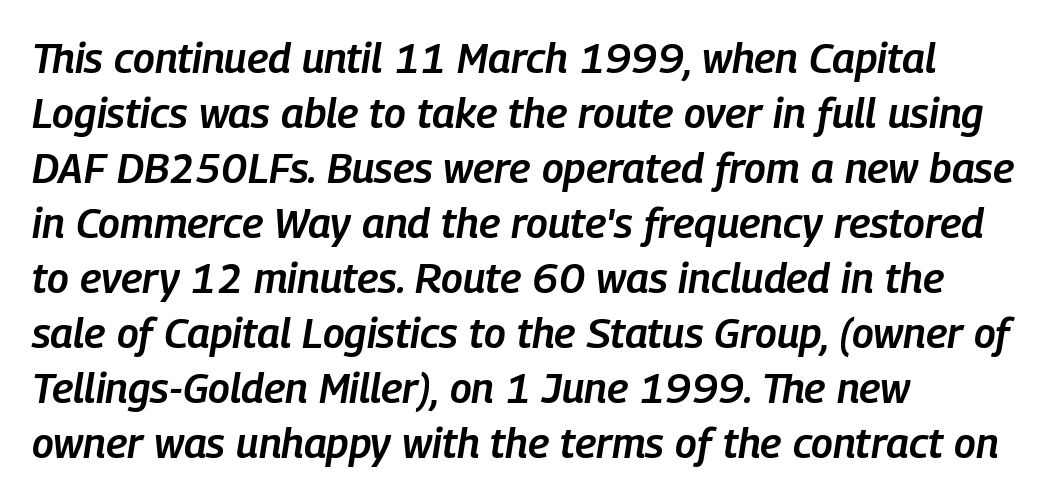
{"italic": "yes", "lean": "right", "slant_degrees": 9, "bold": "semi", "weight": "semibold", "width": "condensed", "stroke_contrast": "low", "x_height": "medium", "monospaced": "no", "underline": "no", "align": "left", "line_spacing": "normal", "line_spacing_ratio": 1.31, "letter_spacing": "normal", "letter_spacing_em": 0.0, "glyph_px": 42}
